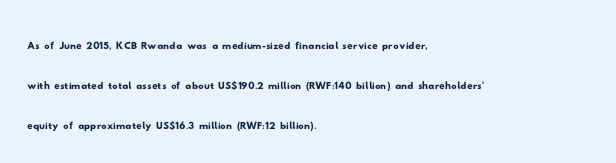
Q: Is the text underlined? A: No.
Q: How is the paragraph aligned? A: Left-aligned.
Q: Is the spacing between letters normal or unusually wide? A: Normal.
Q: Is the spacing between lines tight, normal or loose? A: Normal.
